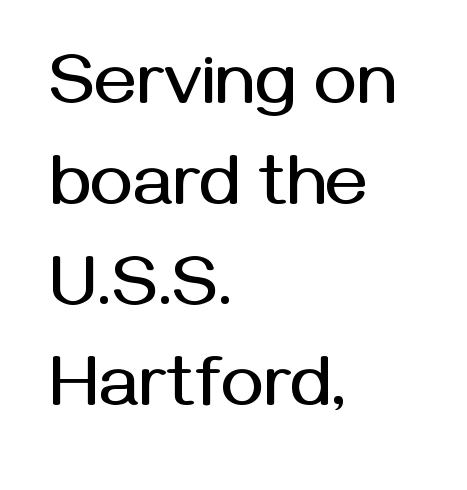
The image shows 72 px sans-serif type, upright; set left-aligned, normal line spacing (1.4x), normal letter spacing, not underlined; medium stroke contrast and a medium x-height.
